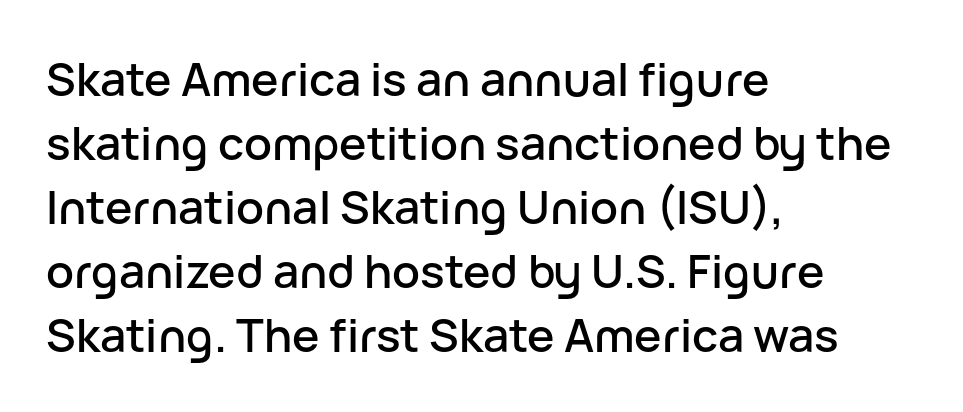
The image shows 46 px sans-serif type, upright; set left-aligned, normal line spacing (1.39x), normal letter spacing, not underlined; low stroke contrast and a medium x-height.
